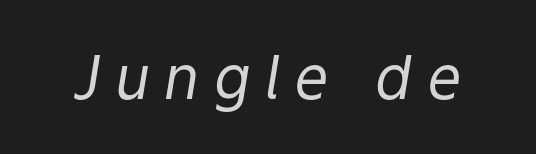
{"italic": "yes", "lean": "right", "slant_degrees": 9, "bold": "no", "weight": "regular", "width": "normal", "stroke_contrast": "low", "x_height": "medium", "monospaced": "no", "underline": "no", "letter_spacing": "wide", "letter_spacing_em": 0.24, "glyph_px": 60}
